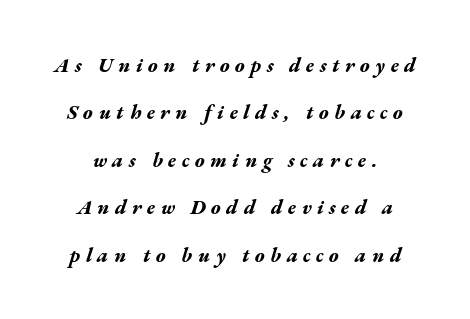
The image shows 20 px bold type, italic (leaning right); set loose line spacing (2.37x), unusually wide letter spacing (+0.28 em), not underlined.
